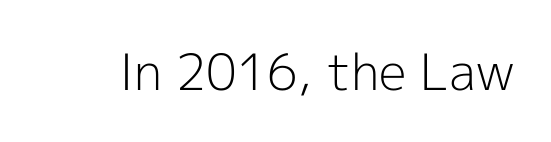
Q: Is the text bold? A: No.
Q: Is the text italic (slanted)? A: No, it is upright.
Q: Is the typeface a serif or a sans-serif typeface? A: Sans-serif.
Q: Is the text underlined? A: No.
Q: Is the spacing between letters normal or unusually wide? A: Normal.
Q: Width (condensed, normal, or wide)? A: Normal.
Q: x-height? A: Medium.
Q: Monospaced? A: No.
